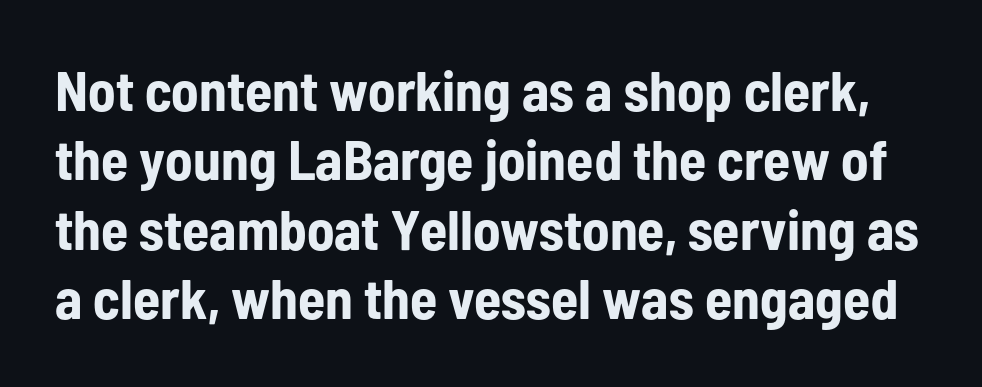
The image shows 56 px bold, condensed sans-serif type, upright; set line spacing 1.24x, normal letter spacing, not underlined; low stroke contrast and a medium x-height.
